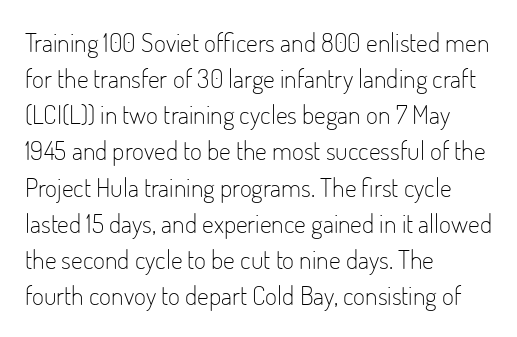
Q: Is the text bold? A: No.
Q: Is the text italic (slanted)? A: No, it is upright.
Q: Is the text underlined? A: No.
Q: How is the paragraph aligned? A: Left-aligned.
Q: Is the spacing between letters normal or unusually wide? A: Normal.
Q: Is the spacing between lines tight, normal or loose? A: Normal.
